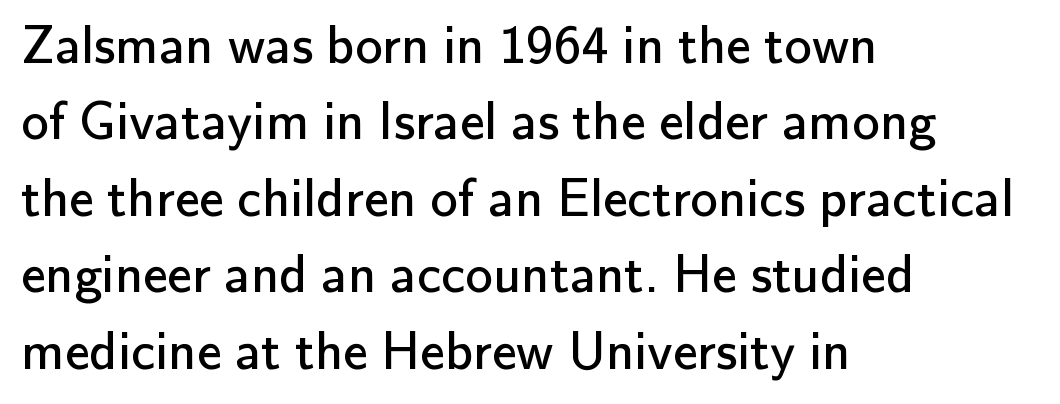
{"serif": "no", "italic": "no", "bold": "no", "weight": "regular", "width": "normal", "stroke_contrast": "low", "x_height": "small", "monospaced": "no", "underline": "no", "align": "left", "line_spacing": "normal", "line_spacing_ratio": 1.39, "letter_spacing": "normal", "letter_spacing_em": 0.0, "glyph_px": 55}
